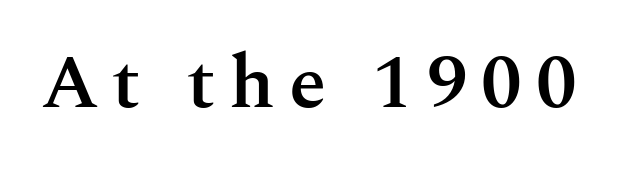
Look at the stroke-to-counter ratio: somewhat heavy, a semibold. Does the lettering tilt? It doesn't — this is upright. Note the varied advance widths — an 'i' is clearly narrower than an 'm'. A serif font was chosen for this passage. No word sits above an underline.
